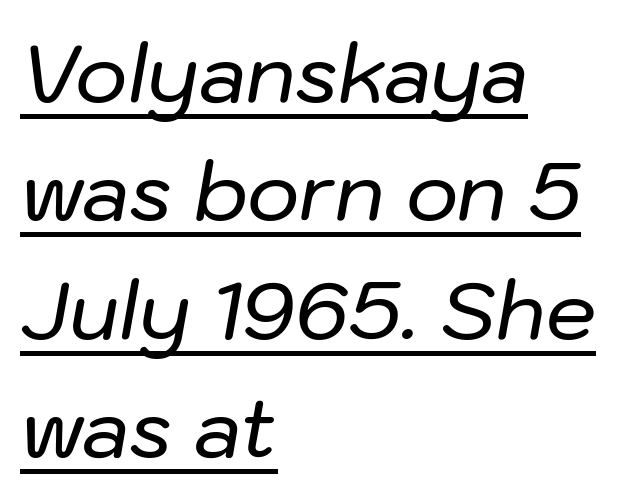
{"italic": "yes", "lean": "right", "slant_degrees": 10, "width": "normal", "stroke_contrast": "low", "x_height": "medium", "monospaced": "no", "underline": "yes", "align": "left", "line_spacing": "normal", "line_spacing_ratio": 1.48, "letter_spacing": "normal", "letter_spacing_em": 0.0, "glyph_px": 80}
